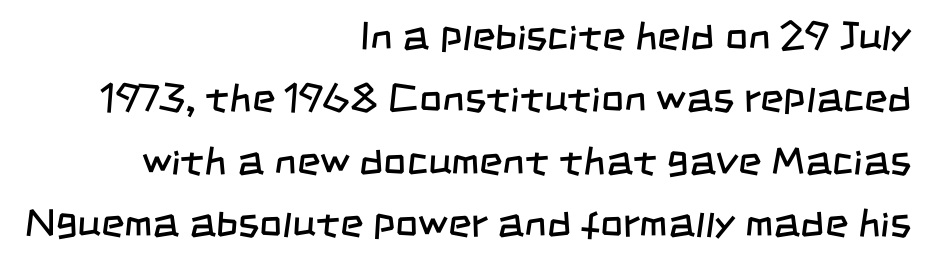
Q: Is the text bold? A: No.
Q: Is the typeface a serif or a sans-serif typeface? A: Sans-serif.
Q: Is the text underlined? A: No.
Q: How is the paragraph aligned? A: Right-aligned.
Q: Is the spacing between letters normal or unusually wide? A: Normal.
Q: Is the spacing between lines tight, normal or loose? A: Normal.
Q: Width (condensed, normal, or wide)? A: Condensed.
Q: Stroke contrast? A: Low.
Q: x-height? A: Large.
Q: Monospaced? A: No.
